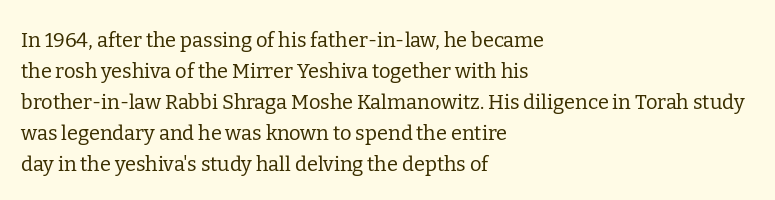
{"italic": "no", "bold": "no", "underline": "no", "align": "left", "line_spacing": "normal", "line_spacing_ratio": 1.55, "letter_spacing": "normal", "letter_spacing_em": 0.0, "glyph_px": 20}
